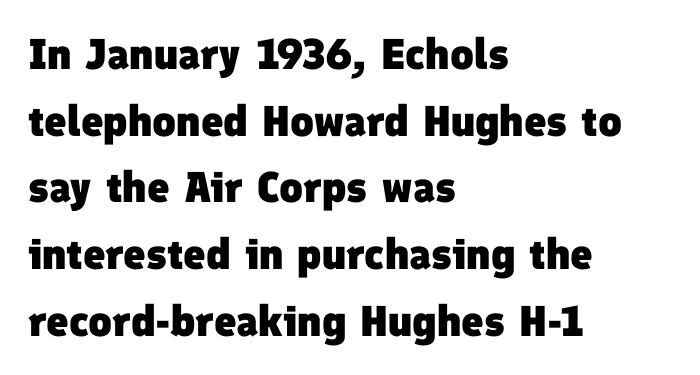
The image shows 43 px heavy sans-serif type; set left-aligned, normal line spacing (1.55x), normal letter spacing, not underlined; low stroke contrast and a medium x-height.
